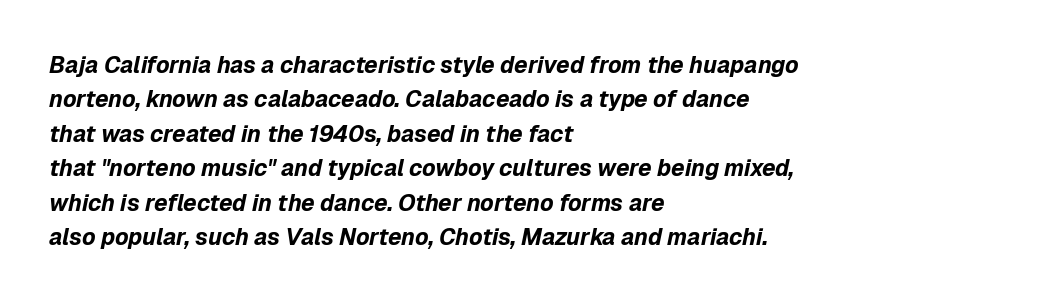
The image shows 23 px bold type, italic (leaning right); set left-aligned, normal line spacing (1.5x), normal letter spacing, not underlined.
